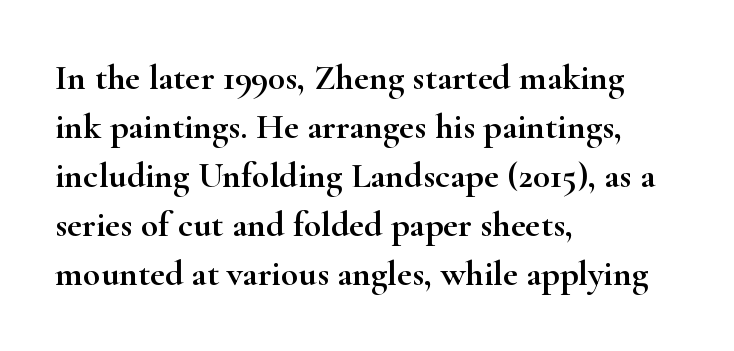
A roman cut, with each character standing at attention. Reading down the column, the eye jumps a familiar distance to each next line. Every row of glyphs begins at an identical x-position on the left. Serifs: yes, visible at the terminals of the letterforms.
